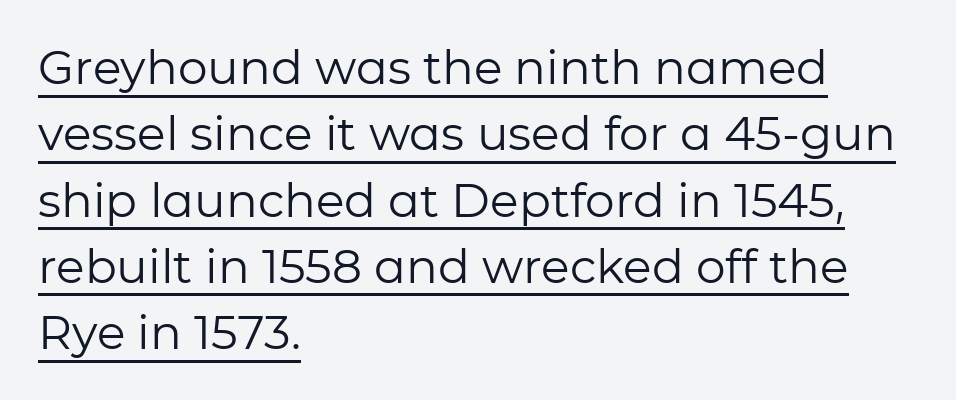
The glyphs are accompanied by a horizontal stroke just below them. Weight: in the light-to-regular range. The letters stand upright; this is a roman face. Stroke terminals: plain, sans-serif. Varying glyph widths throughout — classic text-font behaviour.
